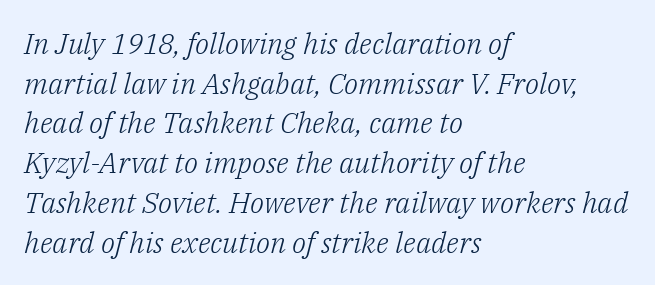
The image shows 29 px light serif type, italic (leaning right); set left-aligned, normal line spacing (1.37x), normal letter spacing, not underlined; low stroke contrast and a medium x-height.
